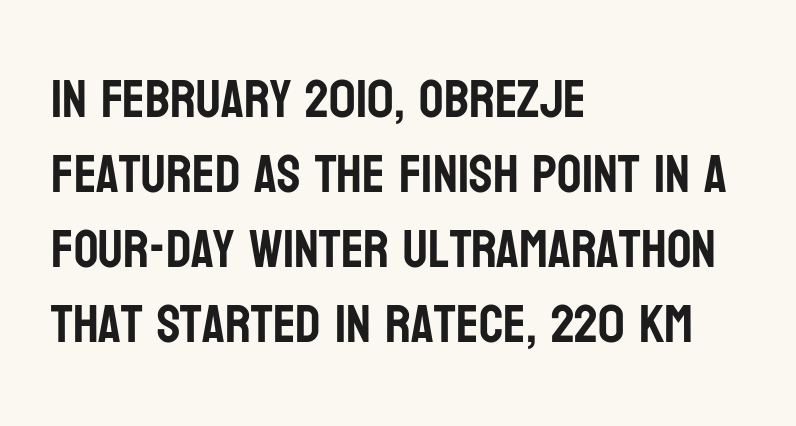
Q: Is the text italic (slanted)? A: No, it is upright.
Q: Is the typeface a serif or a sans-serif typeface? A: Sans-serif.
Q: Is the text underlined? A: No.
Q: How is the paragraph aligned? A: Left-aligned.
Q: Is the spacing between letters normal or unusually wide? A: Normal.
Q: Is the spacing between lines tight, normal or loose? A: Normal.
Q: Width (condensed, normal, or wide)? A: Condensed.
Q: Stroke contrast? A: Low.
Q: x-height? A: Large.
Q: Monospaced? A: No.
